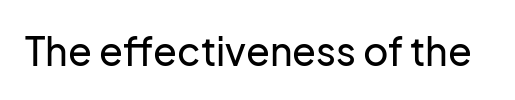
{"serif": "no", "italic": "no", "width": "normal", "stroke_contrast": "low", "x_height": "medium", "monospaced": "no", "underline": "no", "letter_spacing": "normal", "letter_spacing_em": 0.0, "glyph_px": 39}
